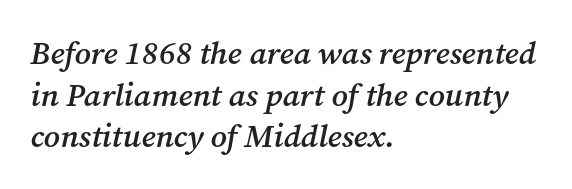
Q: Is the text bold? A: Semi-bold.
Q: Is the text italic (slanted)? A: Yes, it leans right by about 12 degrees.
Q: Is the typeface a serif or a sans-serif typeface? A: Serif.
Q: Is the text underlined? A: No.
Q: How is the paragraph aligned? A: Left-aligned.
Q: Is the spacing between letters normal or unusually wide? A: Normal.
Q: Is the spacing between lines tight, normal or loose? A: Normal.
Q: Width (condensed, normal, or wide)? A: Normal.
Q: Stroke contrast? A: Medium.
Q: x-height? A: Medium.
Q: Monospaced? A: No.
